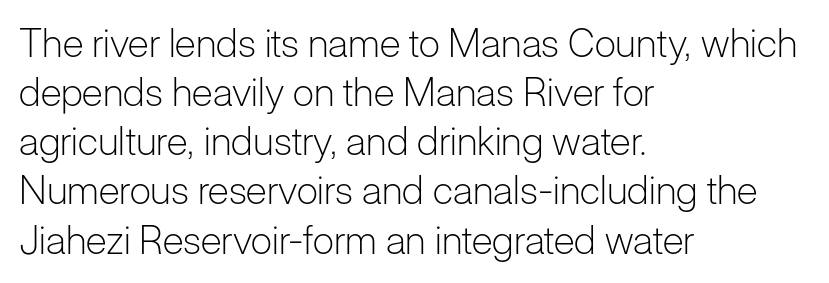
Regarding serifs, this sample does without them. Does extra space separate the letters? No, they use regular spacing. Is this a fixed-width face? No — the glyphs have proportional, varying widths. These lines sit exactly where default settings would place them.
